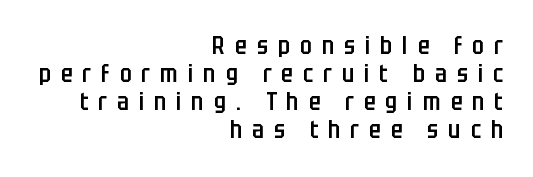
These words are printed semibold, heavier than regular yet not bold. Does the lettering tilt? It doesn't — this is upright. The passage shown has open, widely tracked lettering throughout. The setting favours the right margin, as signatures and pull-quotes sometimes do. The gap between lines stays unmarked.
